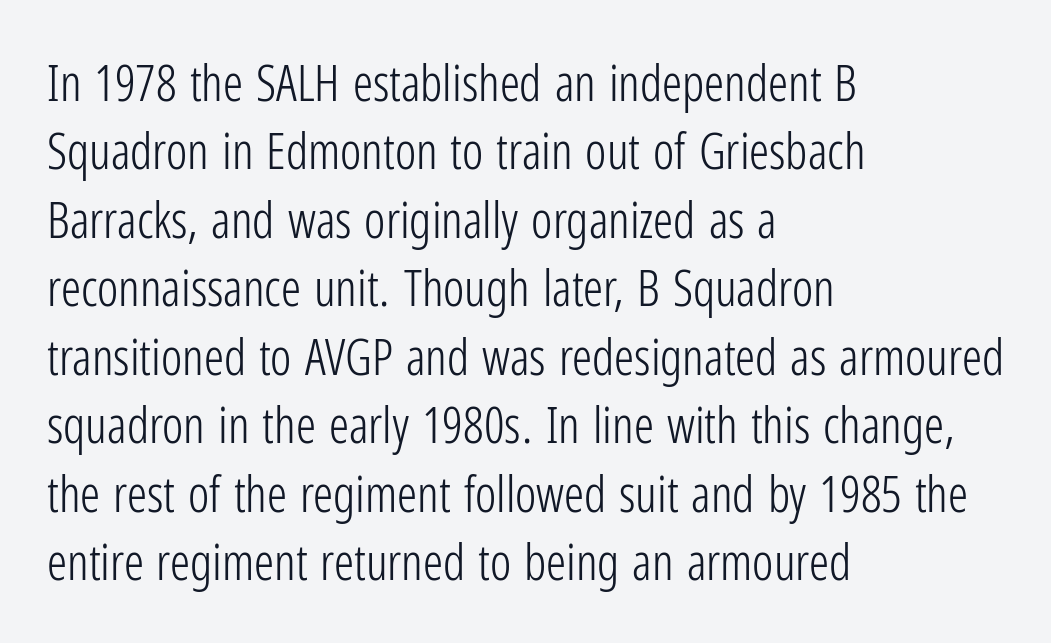
Q: Is the text bold? A: No.
Q: Is the text italic (slanted)? A: No, it is upright.
Q: Is the typeface a serif or a sans-serif typeface? A: Sans-serif.
Q: Is the text underlined? A: No.
Q: How is the paragraph aligned? A: Left-aligned.
Q: Is the spacing between letters normal or unusually wide? A: Normal.
Q: Is the spacing between lines tight, normal or loose? A: Normal.
Q: Width (condensed, normal, or wide)? A: Condensed.
Q: Stroke contrast? A: Low.
Q: x-height? A: Medium.
Q: Monospaced? A: No.
